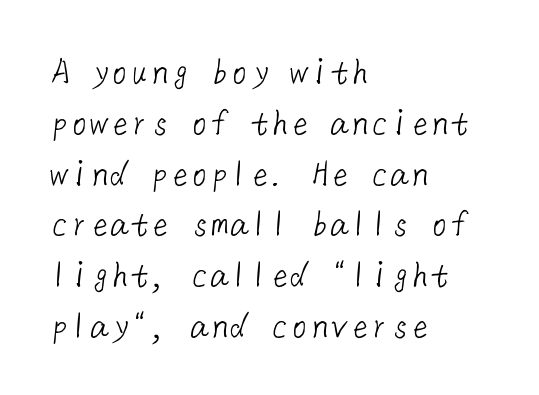
Q: Is the text bold? A: No.
Q: Is the typeface a serif or a sans-serif typeface? A: Sans-serif.
Q: Is the text underlined? A: No.
Q: How is the paragraph aligned? A: Left-aligned.
Q: Is the spacing between letters normal or unusually wide? A: Normal.
Q: Is the spacing between lines tight, normal or loose? A: Normal.
Q: Width (condensed, normal, or wide)? A: Normal.
Q: Stroke contrast? A: Low.
Q: x-height? A: Medium.
